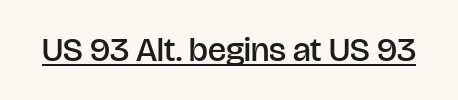
The typeface chosen for these lines omits serifs. These characters rest on top of a visible drawn line. Slightly chunky letters — semibold, I'd say, not full bold. The face used here is proportionally spaced, like ordinary book or web type. Italic? Not at all — the glyphs are vertical.
